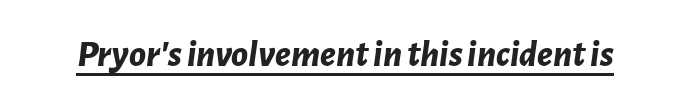
{"italic": "yes", "lean": "right", "slant_degrees": 7, "bold": "yes", "weight": "bold", "width": "normal", "stroke_contrast": "low", "x_height": "medium", "monospaced": "no", "underline": "yes", "letter_spacing": "normal", "letter_spacing_em": 0.0, "glyph_px": 38}
